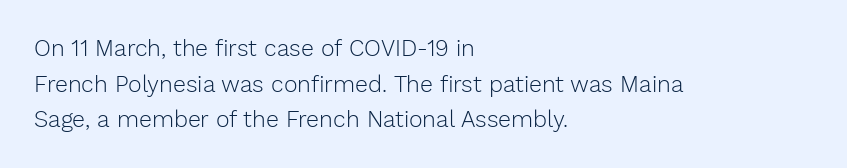
Q: Is the text bold? A: No.
Q: Is the text italic (slanted)? A: No, it is upright.
Q: Is the text underlined? A: No.
Q: How is the paragraph aligned? A: Left-aligned.
Q: Is the spacing between letters normal or unusually wide? A: Normal.
Q: Is the spacing between lines tight, normal or loose? A: Normal.
